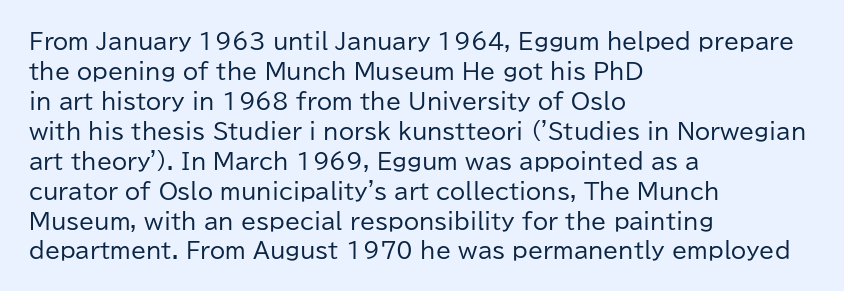
Q: Is the text bold? A: No.
Q: Is the text italic (slanted)? A: No, it is upright.
Q: Is the text underlined? A: No.
Q: How is the paragraph aligned? A: Left-aligned.
Q: Is the spacing between letters normal or unusually wide? A: Normal.
Q: Is the spacing between lines tight, normal or loose? A: Normal.
